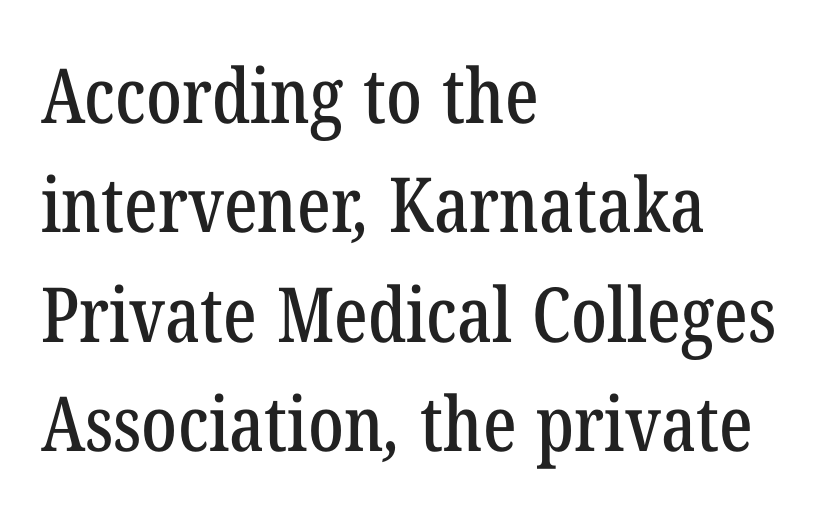
The image shows 76 px condensed serif type; set left-aligned, normal line spacing (1.44x), normal letter spacing, not underlined; low stroke contrast and a medium x-height.
